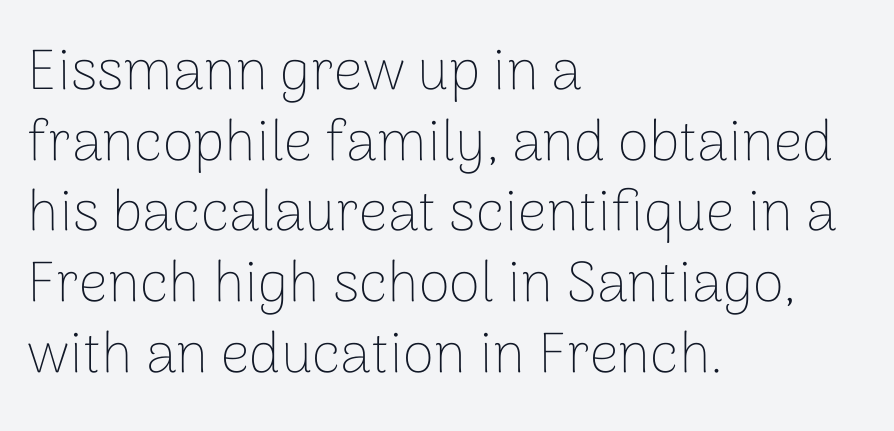
{"serif": "no", "italic": "no", "bold": "no", "weight": "thin", "width": "normal", "stroke_contrast": "low", "x_height": "medium", "monospaced": "no", "underline": "no", "align": "left", "line_spacing_ratio": 1.24, "letter_spacing": "normal", "letter_spacing_em": 0.0, "glyph_px": 57}
